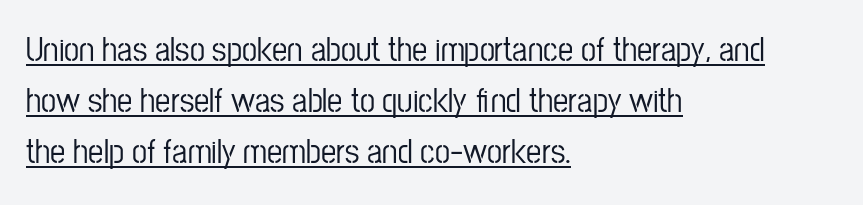
Q: Is the text italic (slanted)? A: No, it is upright.
Q: Is the typeface a serif or a sans-serif typeface? A: Sans-serif.
Q: Is the text underlined? A: Yes.
Q: How is the paragraph aligned? A: Left-aligned.
Q: Is the spacing between letters normal or unusually wide? A: Normal.
Q: Is the spacing between lines tight, normal or loose? A: Normal.
Q: Width (condensed, normal, or wide)? A: Condensed.
Q: Stroke contrast? A: Low.
Q: x-height? A: Medium.
Q: Monospaced? A: No.
